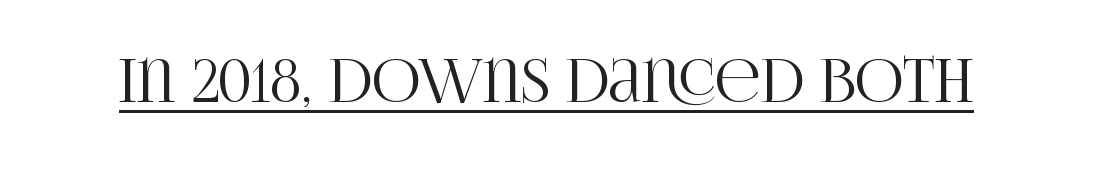
The image shows 60 px condensed serif type, upright; set normal letter spacing, underlined; high stroke contrast and a large x-height.
